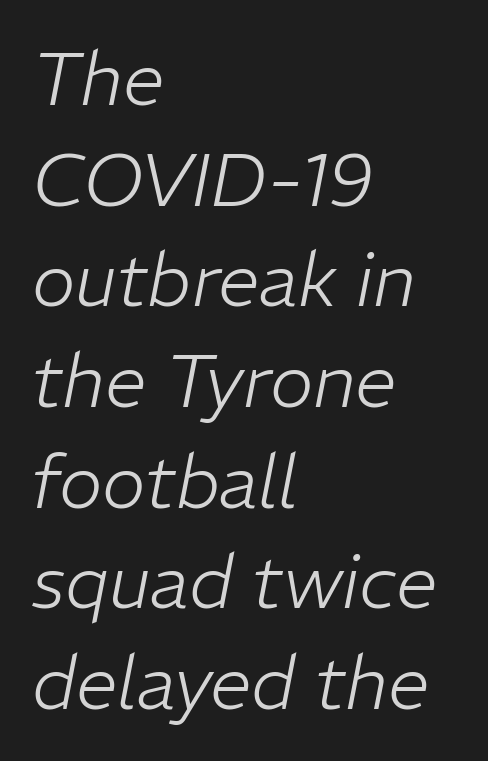
The image shows 74 px light type, italic (leaning right); set left-aligned, normal line spacing (1.36x), normal letter spacing, not underlined; low stroke contrast and a medium x-height.
